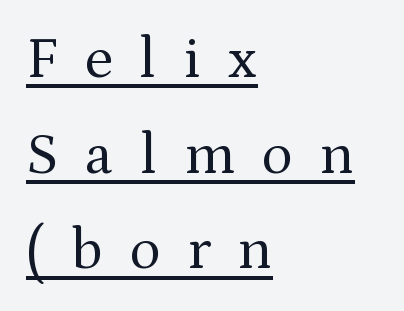
The image shows 59 px regular-weight serif type, upright; set left-aligned, normal line spacing (1.62x), unusually wide letter spacing (+0.45 em), underlined; medium stroke contrast and a medium x-height.
